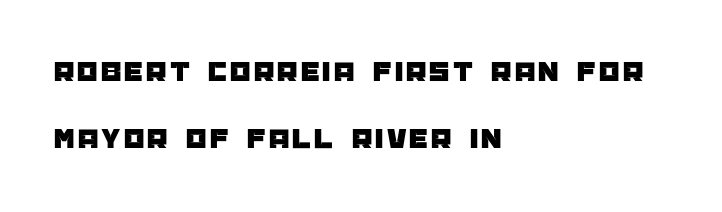
The image shows 29 px sans-serif type, upright; set left-aligned, loose line spacing (2.32x), not underlined; low stroke contrast and a large x-height.
